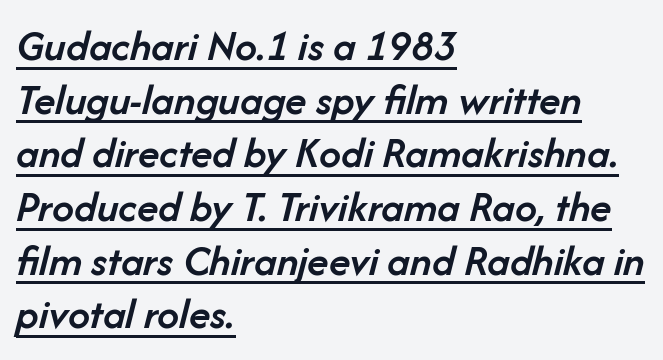
{"italic": "yes", "lean": "right", "slant_degrees": 14, "bold": "semi", "weight": "semibold", "width": "normal", "stroke_contrast": "low", "x_height": "medium", "monospaced": "no", "underline": "yes", "align": "left", "line_spacing_ratio": 1.22, "letter_spacing": "normal", "letter_spacing_em": 0.0, "glyph_px": 44}
